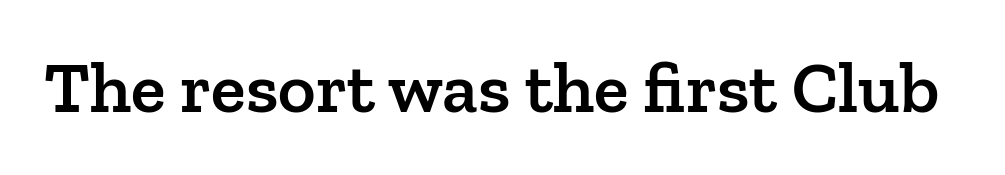
{"serif": "yes", "italic": "no", "bold": "semi", "weight": "semibold", "width": "normal", "stroke_contrast": "low", "x_height": "medium", "monospaced": "no", "underline": "no", "letter_spacing": "normal", "letter_spacing_em": 0.0, "glyph_px": 72}
